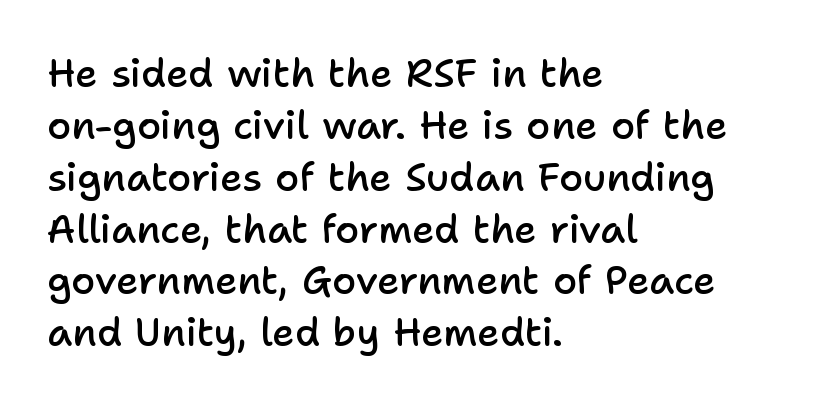
In terms of letterform style, serifs are entirely absent. The rendering keeps characters at their native spacing. Whoever set this chose a conventional vertical rhythm. Horizontal alignment here is leftward, the default for most running prose.
